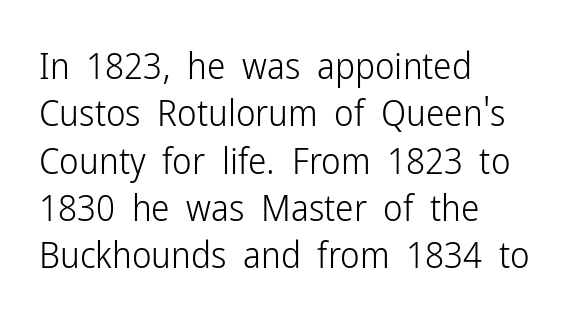
{"serif": "no", "italic": "no", "bold": "no", "weight": "light", "width": "condensed", "stroke_contrast": "low", "x_height": "medium", "monospaced": "no", "underline": "no", "align": "left", "line_spacing": "normal", "line_spacing_ratio": 1.28, "letter_spacing": "normal", "letter_spacing_em": 0.0, "glyph_px": 37}
